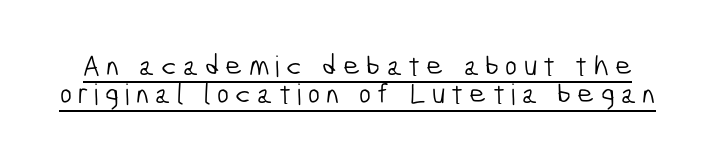
The image shows 29 px light, condensed sans-serif type; set tight line spacing (0.98x), unusually wide letter spacing (+0.21 em), underlined; low stroke contrast and a medium x-height.
